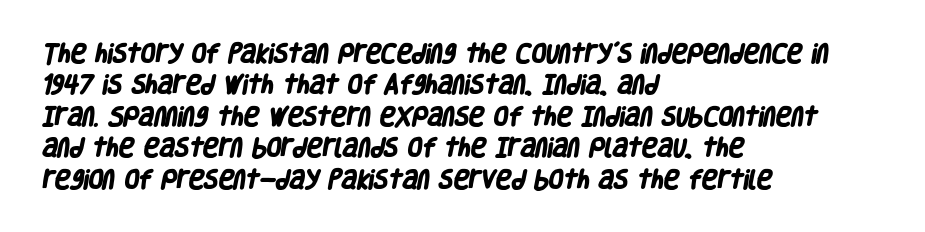
{"bold": "yes", "underline": "no", "align": "left", "line_spacing": "normal", "line_spacing_ratio": 1.5, "letter_spacing": "normal", "letter_spacing_em": 0.0, "glyph_px": 21}
